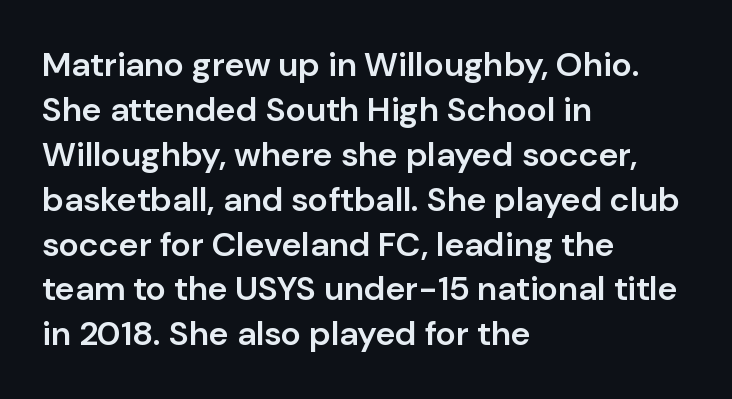
Typographically, this falls in the sans-serif category. No extra tracking has been applied to these lines. Posture: straight, roman, zero tilt. Lines of text with bare space underneath.
